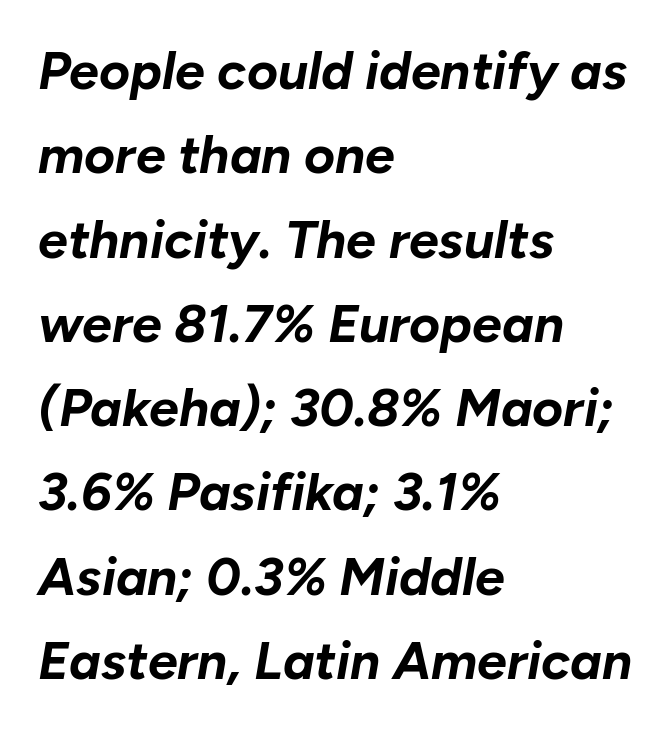
The image shows 53 px bold type, italic (leaning right); set left-aligned, normal line spacing (1.59x), normal letter spacing, not underlined; low stroke contrast and a medium x-height.
